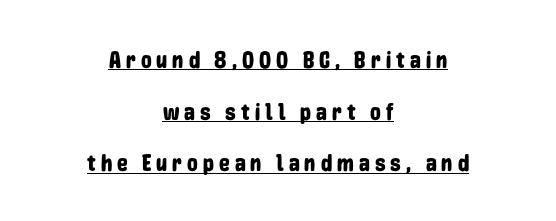
The image shows 24 px text type, upright; set centered, loose line spacing (2.15x), unusually wide letter spacing (+0.21 em), underlined.
